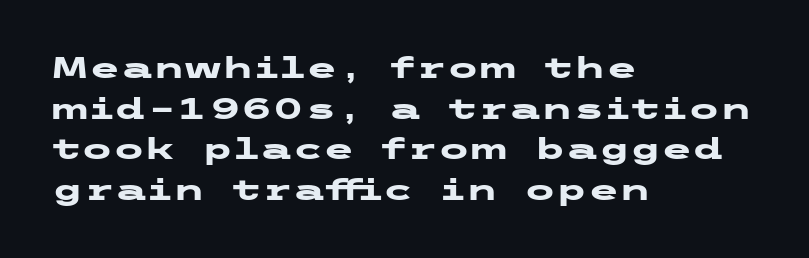
{"serif": "no", "italic": "no", "bold": "yes", "weight": "heavy", "width": "wide", "stroke_contrast": "low", "x_height": "medium", "underline": "no", "align": "left", "line_spacing": "normal", "line_spacing_ratio": 1.4, "letter_spacing": "normal", "letter_spacing_em": 0.0, "glyph_px": 29}
